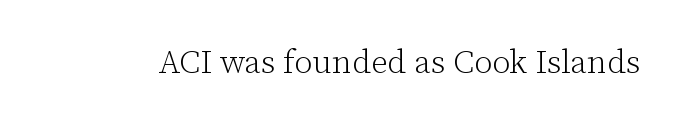
Between one letter and the next there's only the usual sliver of space. Rendered with straight, roman letterforms. The designer went with a serif here, giving each stem small feet. Quick note: underline off. Stroke thickness stays within the range of a standard reading face or lighter.
